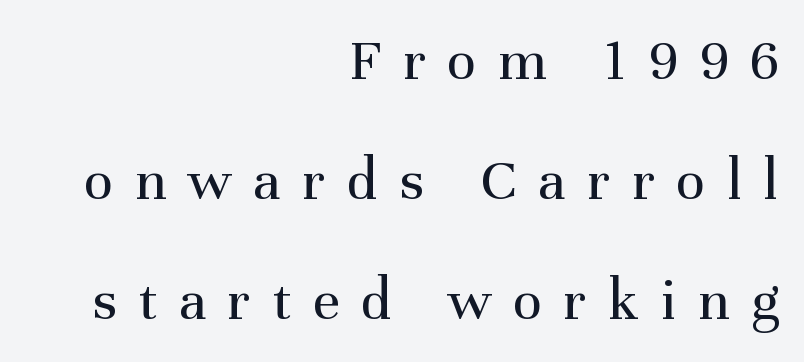
Q: Is the text bold? A: No.
Q: Is the text italic (slanted)? A: No, it is upright.
Q: Is the typeface a serif or a sans-serif typeface? A: Serif.
Q: Is the text underlined? A: No.
Q: How is the paragraph aligned? A: Right-aligned.
Q: Is the spacing between letters normal or unusually wide? A: Unusually wide.
Q: Is the spacing between lines tight, normal or loose? A: Loose.
Q: Width (condensed, normal, or wide)? A: Normal.
Q: Stroke contrast? A: Medium.
Q: x-height? A: Medium.
Q: Monospaced? A: No.
